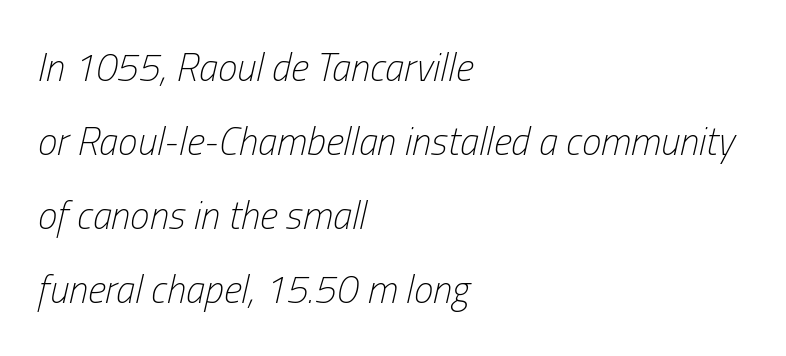
The image shows 39 px light, condensed type, italic (leaning right); set left-aligned, loose line spacing (1.9x), normal letter spacing, not underlined; low stroke contrast and a medium x-height.
